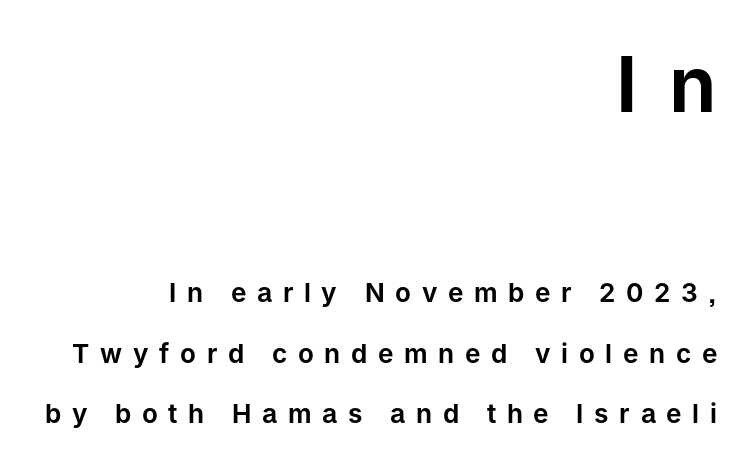
Q: Is the text italic (slanted)? A: No, it is upright.
Q: Is the typeface a serif or a sans-serif typeface? A: Sans-serif.
Q: Is the text underlined? A: No.
Q: How is the paragraph aligned? A: Right-aligned.
Q: Is the spacing between letters normal or unusually wide? A: Unusually wide.
Q: Is the spacing between lines tight, normal or loose? A: Loose.
Q: Which block of text is set in a larger size, the first (top) or the second (bottom)? A: The first (top) one.
Q: Width (condensed, normal, or wide)? A: Normal.
Q: Stroke contrast? A: Low.
Q: x-height? A: Medium.
Q: Monospaced? A: No.
